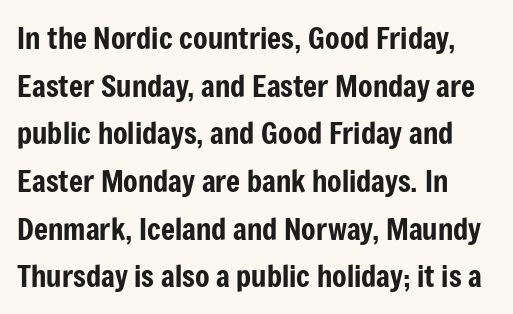
Q: Is the text italic (slanted)? A: No, it is upright.
Q: Is the typeface a serif or a sans-serif typeface? A: Sans-serif.
Q: Is the text underlined? A: No.
Q: How is the paragraph aligned? A: Left-aligned.
Q: Is the spacing between letters normal or unusually wide? A: Normal.
Q: Is the spacing between lines tight, normal or loose? A: Normal.
Q: Width (condensed, normal, or wide)? A: Condensed.
Q: Stroke contrast? A: Low.
Q: x-height? A: Medium.
Q: Monospaced? A: No.
